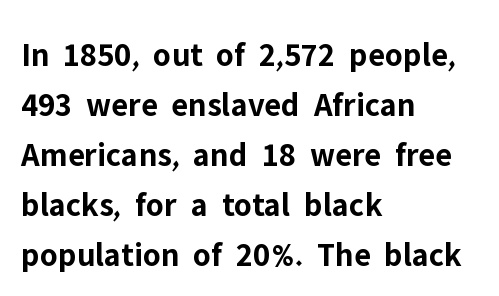
{"serif": "no", "italic": "no", "bold": "yes", "weight": "bold", "width": "normal", "stroke_contrast": "low", "x_height": "medium", "monospaced": "no", "underline": "no", "align": "left", "line_spacing": "normal", "line_spacing_ratio": 1.47, "letter_spacing": "normal", "letter_spacing_em": 0.0, "glyph_px": 34}
